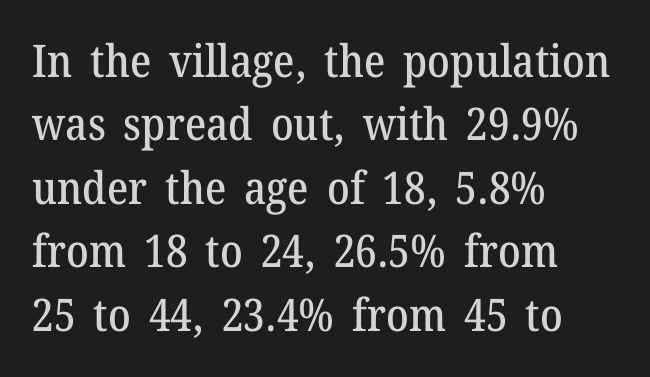
The image shows 45 px serif type, upright; set left-aligned, normal line spacing (1.41x), normal letter spacing, not underlined; medium stroke contrast and a medium x-height.
